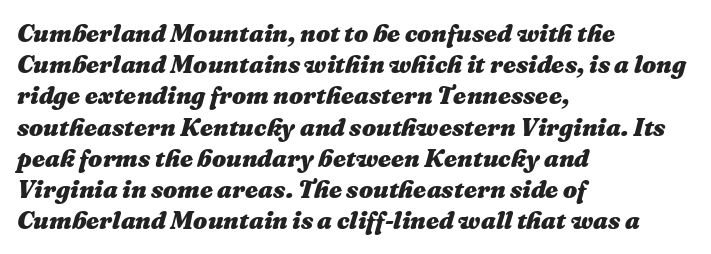
{"italic": "yes", "lean": "right", "slant_degrees": 16, "bold": "yes", "underline": "no", "align": "left", "line_spacing": "normal", "line_spacing_ratio": 1.25, "letter_spacing": "normal", "letter_spacing_em": 0.0, "glyph_px": 25}
